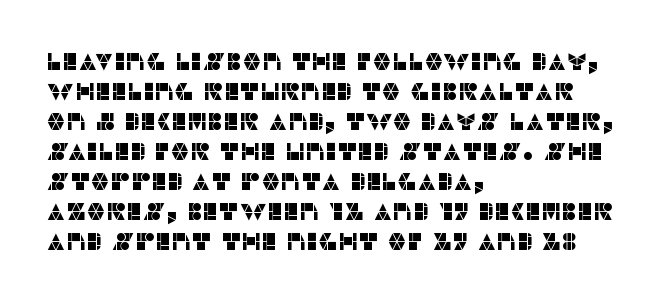
The lines in this sample share a left origin and differ only in where they stop. Tracking here is standard; glyphs follow each other at the usual distance. How would I describe the line gaps? Plain and ordinary. You can tell it's not italic because the verticals are truly vertical.
